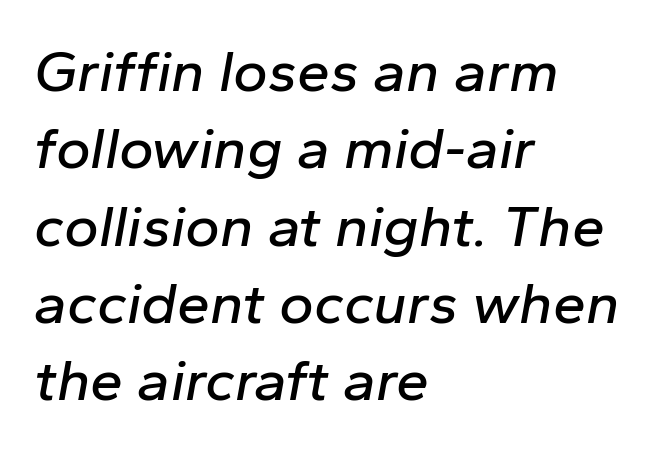
Has an underline been added? It has not. Caption: multi-line text, flush left, ragged right. The horizontal fit of the characters is conventional and even. The face used here has a pronounced slope to its letters. Do the characters align in a grid? No, the font is proportional.
